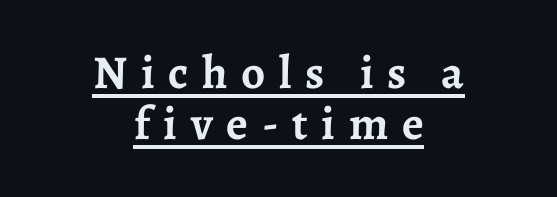
The image shows 47 px semibold serif type, upright; set centered, tight line spacing (1.09x), unusually wide letter spacing (+0.29 em), underlined; low stroke contrast and a medium x-height.
